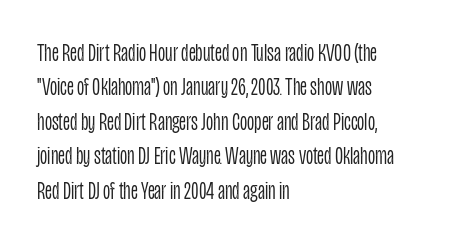
The image shows 25 px text type, upright; set left-aligned, normal line spacing (1.38x), normal letter spacing, not underlined.
